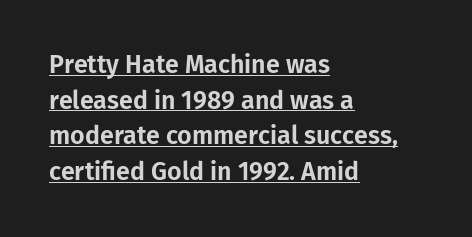
The image shows 25 px text type, upright; set left-aligned, normal line spacing (1.43x), normal letter spacing, underlined.
